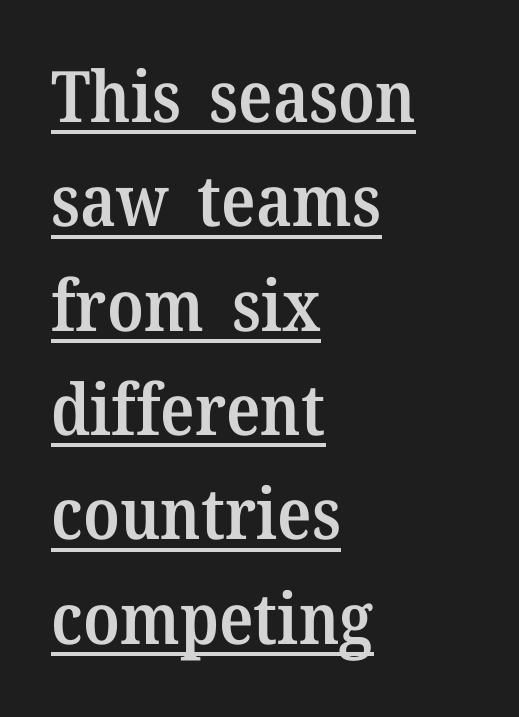
The passage shown stacks its lines at a standard gap. Students, observe the line beneath the letters — that is underlining. The specimen reads as upright at a glance. The passage is arranged the way most books set body copy — flush left. This rendering employs a face with finishing strokes, i.e., a serif. Spacing verdict: proportional, widths tailored to each character.
